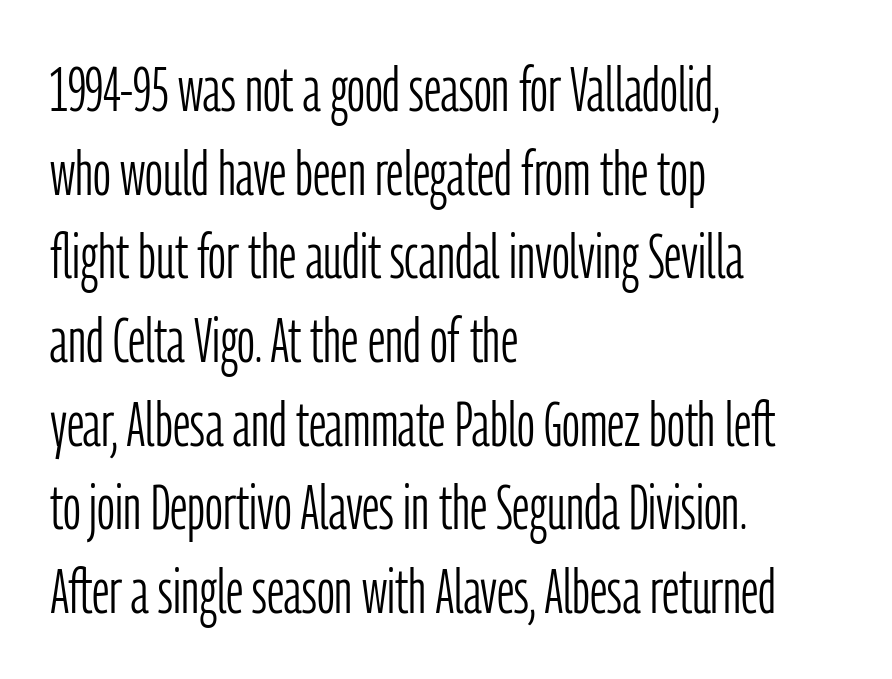
The lettering stays uniformly vertical, giving the passage a roman look. The lines in this sample share a left origin and differ only in where they stop. The letters advance in unequal steps, a hallmark of proportional type. There is no visible air inserted between adjacent glyphs.
